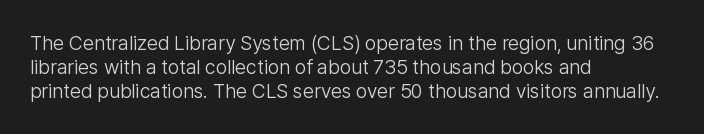
The image shows 20 px text type, upright; set left-aligned, line spacing 1.21x, normal letter spacing, not underlined.
